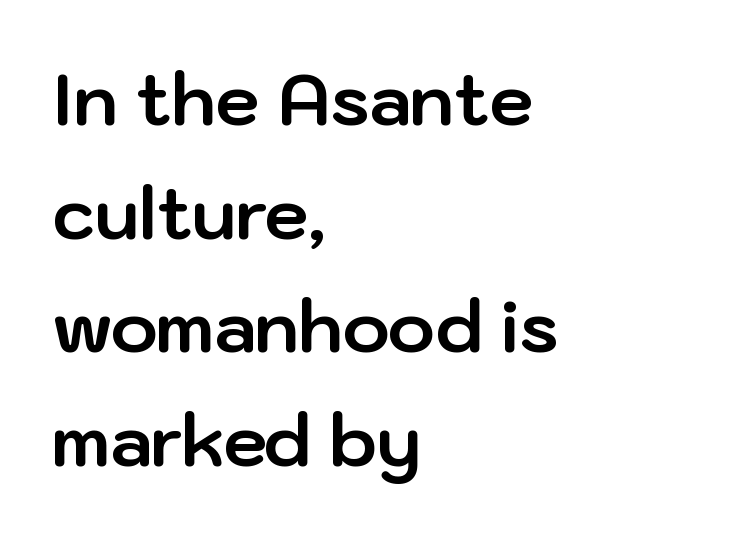
The image shows 71 px bold sans-serif type, upright; set left-aligned, normal line spacing (1.6x), normal letter spacing, not underlined; low stroke contrast and a medium x-height.
